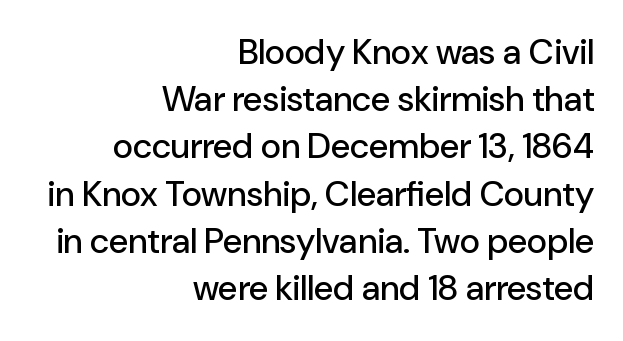
Rule under the text: the space is simply empty. Letterform terminals end flat and unadorned throughout the passage. Default kerning and tracking; the words read as compact shapes. Line spacing here is normal. This is the regular roman posture of the typeface.
